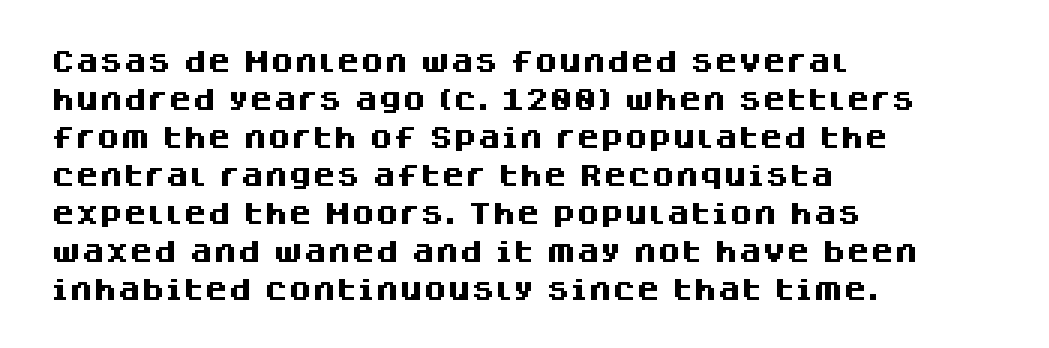
{"italic": "no", "bold": "yes", "underline": "no", "align": "left", "line_spacing": "normal", "line_spacing_ratio": 1.58, "letter_spacing": "normal", "letter_spacing_em": 0.0, "glyph_px": 24}
